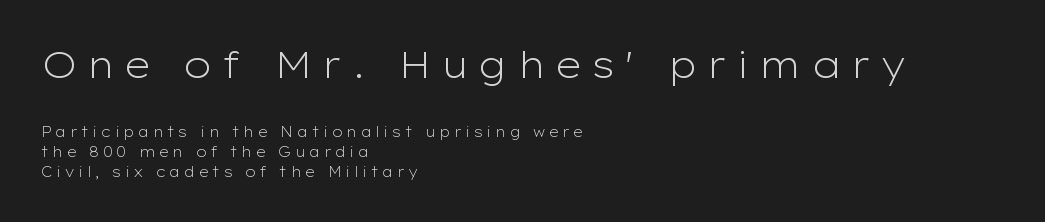
Unlike italic type, these characters show no tilt at all. Vertical stems look standard width or narrower in stroke. Looks like regular typesetting: each glyph gets only the width it needs. Spacing between characters has been opened up far beyond the box default. Size hierarchy here favors the leading block over the trailing one.
